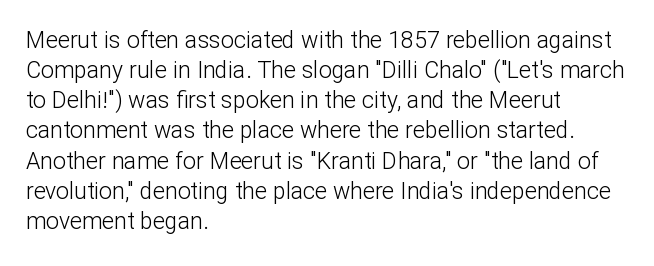
{"italic": "no", "bold": "no", "underline": "no", "align": "left", "line_spacing": "normal", "line_spacing_ratio": 1.31, "letter_spacing": "normal", "letter_spacing_em": 0.0, "glyph_px": 23}
